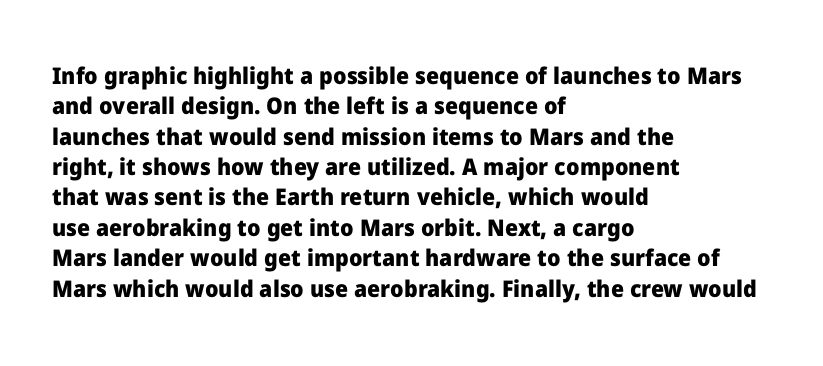
{"italic": "no", "bold": "yes", "underline": "no", "align": "left", "line_spacing": "normal", "line_spacing_ratio": 1.32, "letter_spacing": "normal", "letter_spacing_em": 0.0, "glyph_px": 23}
